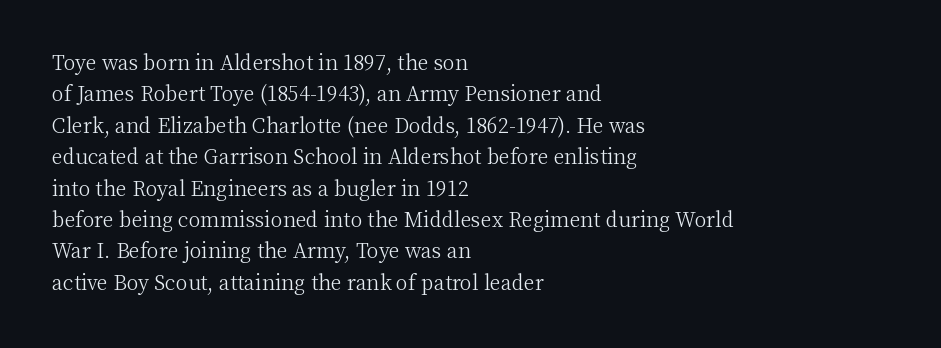
The image shows 20 px text type, upright; set left-aligned, normal line spacing (1.57x), normal letter spacing, not underlined.
